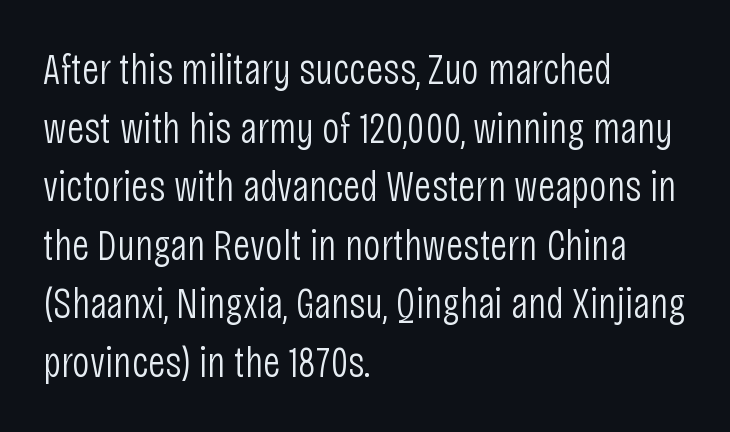
The image shows 44 px light, condensed sans-serif type, upright; set left-aligned, normal line spacing (1.33x), normal letter spacing, not underlined; low stroke contrast and a large x-height.
